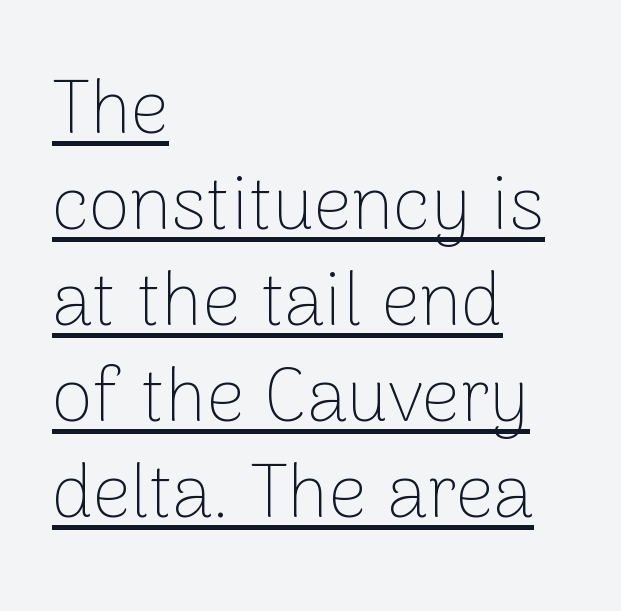
The face looks like a standard text weight, possibly lighter. The letters stand straight up with perfectly vertical stems. Observe the ordinary spacing: letters are neighbours, not strangers. Does the leading feel generous? No, just average. Typographically, this falls in the sans-serif category. These characters rest on top of a visible drawn line.
